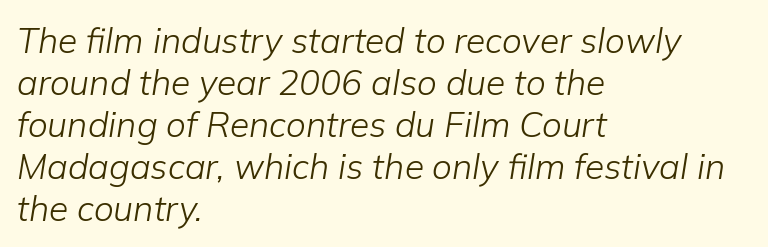
Q: Is the text bold? A: No.
Q: Is the text italic (slanted)? A: Yes, it leans right by about 9 degrees.
Q: Is the text underlined? A: No.
Q: How is the paragraph aligned? A: Left-aligned.
Q: Is the spacing between letters normal or unusually wide? A: Normal.
Q: Width (condensed, normal, or wide)? A: Normal.
Q: Stroke contrast? A: Low.
Q: x-height? A: Medium.
Q: Monospaced? A: No.
